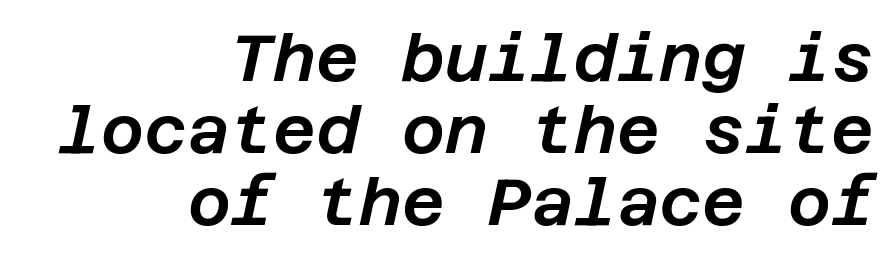
The image shows 66 px text type, italic (leaning right); set right-aligned, tight line spacing (1.09x), normal letter spacing, not underlined; low stroke contrast and a large x-height.
